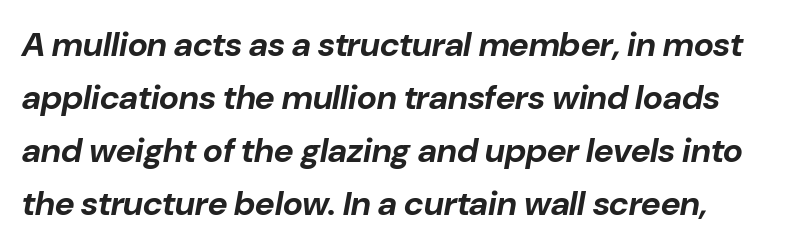
Q: Is the text bold? A: Yes.
Q: Is the text italic (slanted)? A: Yes, it leans right by about 10 degrees.
Q: Is the text underlined? A: No.
Q: Is the spacing between letters normal or unusually wide? A: Normal.
Q: Is the spacing between lines tight, normal or loose? A: Normal.
Q: Width (condensed, normal, or wide)? A: Normal.
Q: Stroke contrast? A: Low.
Q: x-height? A: Medium.
Q: Monospaced? A: No.
